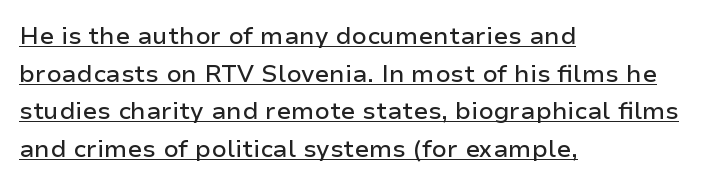
The image shows 24 px text type, upright; set left-aligned, normal line spacing (1.57x), normal letter spacing, underlined.
